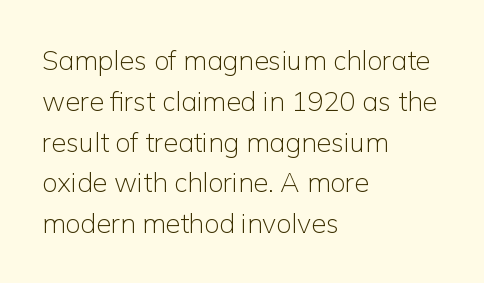
The passage shown stacks its lines at a standard gap. Plain, unruled lines of type. Summary of weight: not heavy and not bold. The rendering keeps characters at their native spacing. Notice how the stems are strictly vertical — no italics here.
